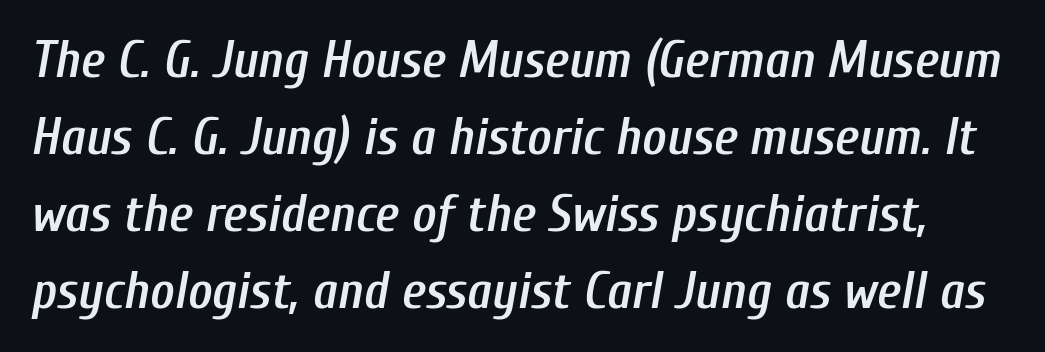
The passage shown is semibold, sitting just below true bold. There's an unmistakable incline to the writing here. What's the leading like? Ordinary, nothing unusual. Standard letterfit; no display-style spreading of the glyphs. A typesetter would call this proportional, since set widths differ per character. The space directly below the letters is spotless.
